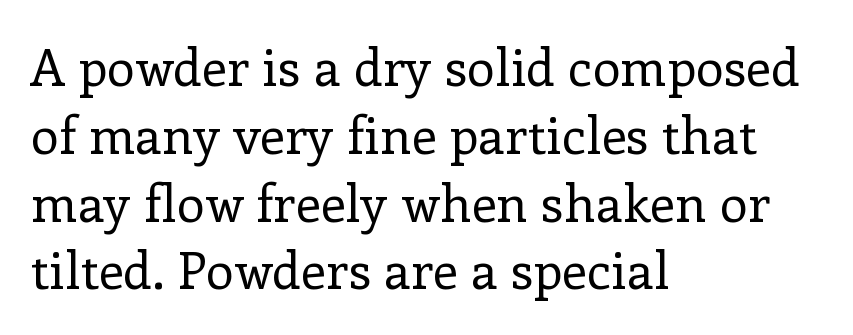
The strip under each line holds only bare page. Vertically, the passage feels balanced, rows spaced as you'd expect. Think of a printed novel: that variable character pitch is what you see here. Heft: none added — not bold. Each letter's strokes conclude with small projecting serifs.
